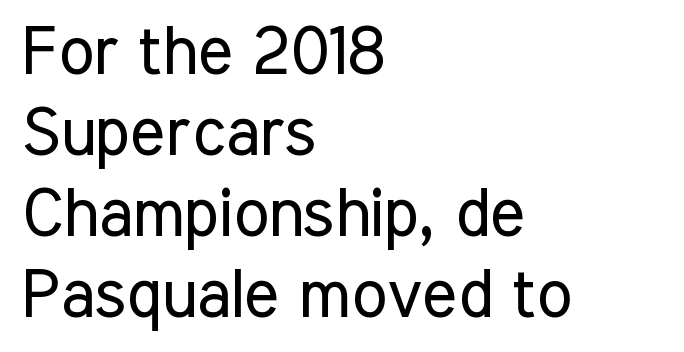
Decoration check: the copy has no underline. Designer's note — italics off, roman on. The typeface has the unassuming heft of standard copy or less. Looks like regular typesetting: each glyph gets only the width it needs. Line starts are locked; line ends wander. Typographically, this falls in the sans-serif category.
